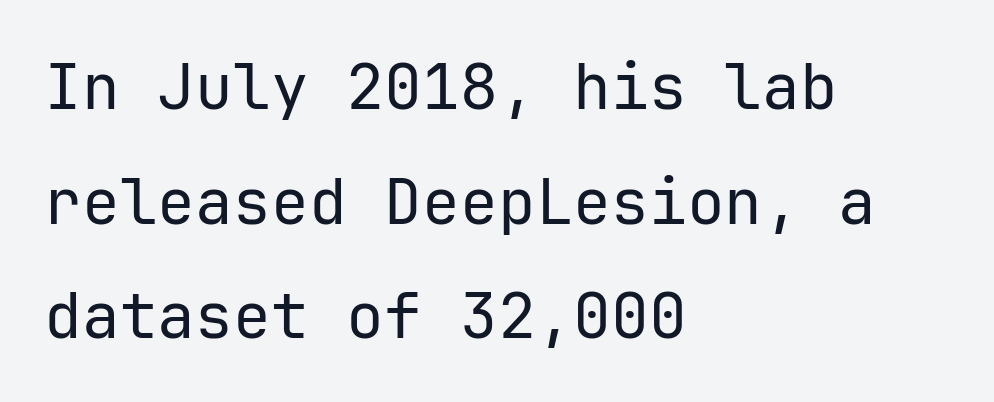
The image shows 63 px regular-weight sans-serif type, upright, monospaced; set left-aligned, line spacing 1.82x, normal letter spacing, not underlined; low stroke contrast and a medium x-height.
